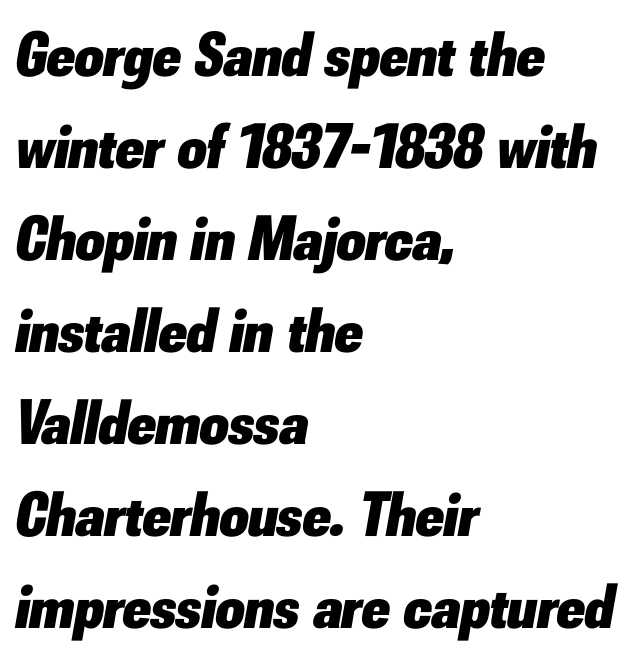
Q: Is the text bold? A: Yes.
Q: Is the text italic (slanted)? A: Yes, it leans right by about 10 degrees.
Q: Is the text underlined? A: No.
Q: How is the paragraph aligned? A: Left-aligned.
Q: Is the spacing between letters normal or unusually wide? A: Normal.
Q: Is the spacing between lines tight, normal or loose? A: Normal.
Q: Width (condensed, normal, or wide)? A: Normal.
Q: Stroke contrast? A: Low.
Q: x-height? A: Small.
Q: Monospaced? A: No.
